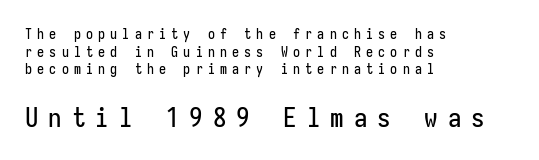
The image shows 27 px text type, upright; set left-aligned, normal line spacing (1.26x), unusually wide letter spacing (+0.37 em), not underlined; the second (bottom) block is 1.93x larger.
